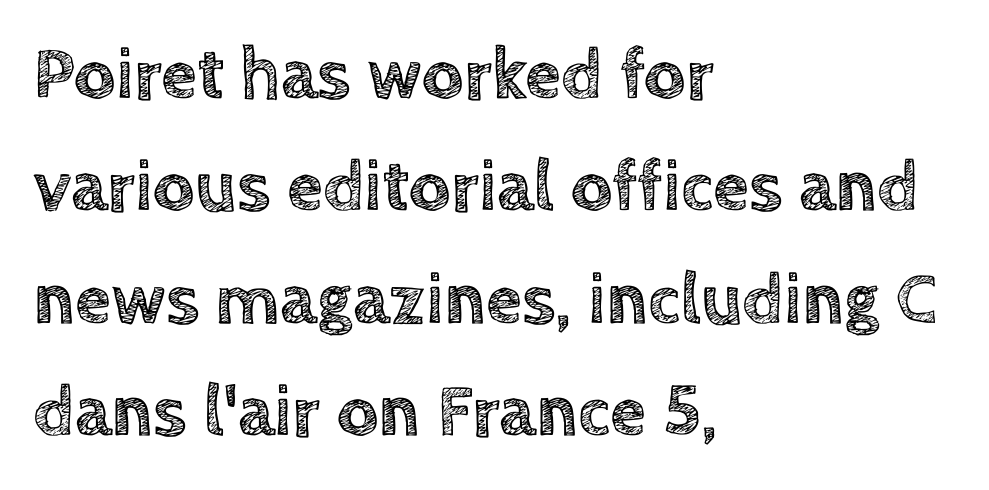
Q: Is the text italic (slanted)? A: No, it is upright.
Q: Is the text underlined? A: No.
Q: How is the paragraph aligned? A: Left-aligned.
Q: Is the spacing between letters normal or unusually wide? A: Normal.
Q: Is the spacing between lines tight, normal or loose? A: Normal.
Q: Width (condensed, normal, or wide)? A: Normal.
Q: x-height? A: Large.
Q: Monospaced? A: No.
